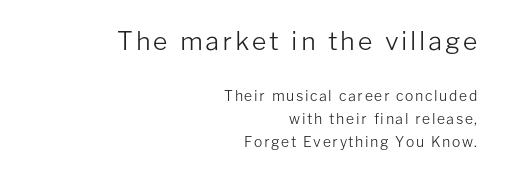
Q: Is the text bold? A: No.
Q: Is the text italic (slanted)? A: No, it is upright.
Q: Is the text underlined? A: No.
Q: How is the paragraph aligned? A: Right-aligned.
Q: Is the spacing between lines tight, normal or loose? A: Normal.
Q: Which block of text is set in a larger size, the first (top) or the second (bottom)? A: The first (top) one.
